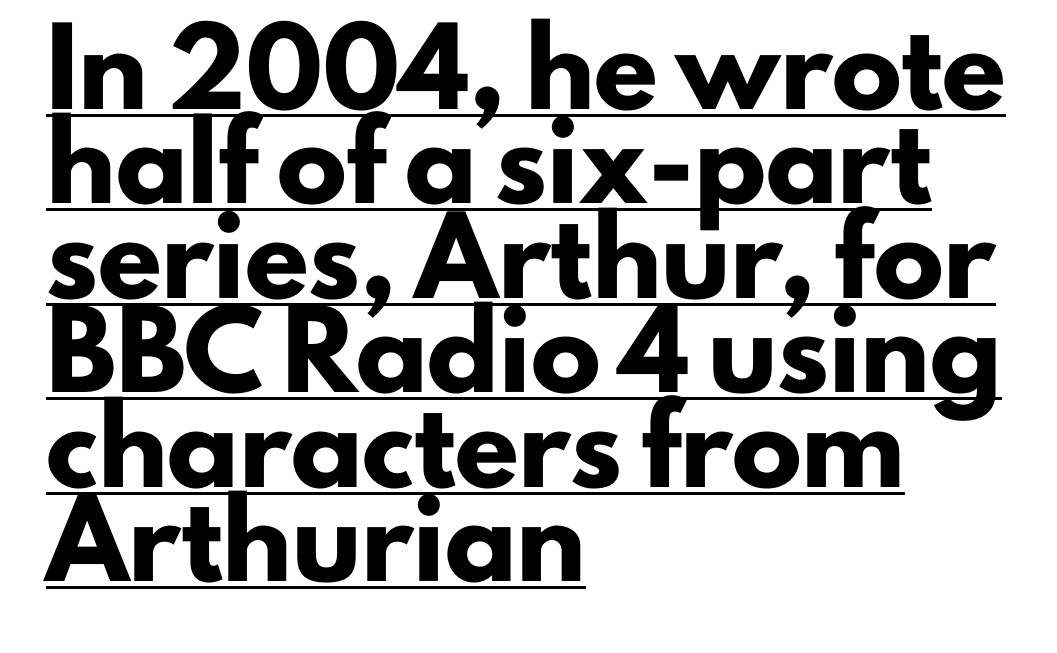
Q: Is the text bold? A: Yes.
Q: Is the text italic (slanted)? A: No, it is upright.
Q: Is the typeface a serif or a sans-serif typeface? A: Sans-serif.
Q: Is the text underlined? A: Yes.
Q: How is the paragraph aligned? A: Left-aligned.
Q: Is the spacing between letters normal or unusually wide? A: Normal.
Q: Is the spacing between lines tight, normal or loose? A: Normal.
Q: Width (condensed, normal, or wide)? A: Normal.
Q: Stroke contrast? A: Low.
Q: x-height? A: Small.
Q: Monospaced? A: No.
